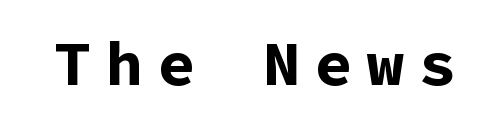
The image shows 62 px bold sans-serif type, upright, monospaced; set unusually wide letter spacing (+0.24 em), not underlined; low stroke contrast and a medium x-height.
